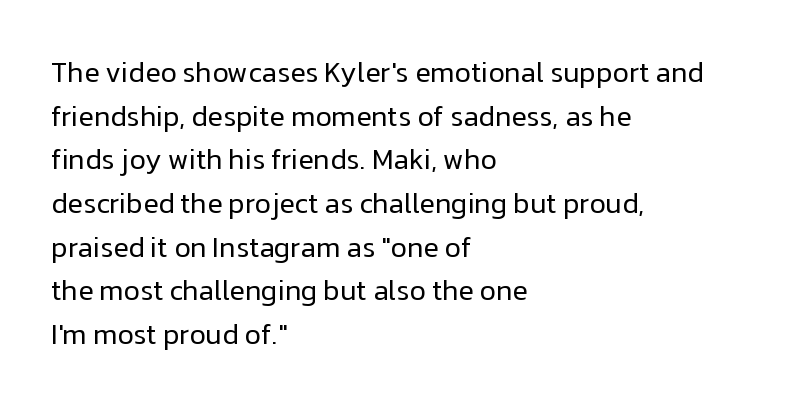
Q: Is the text bold? A: No.
Q: Is the text italic (slanted)? A: No, it is upright.
Q: Is the typeface a serif or a sans-serif typeface? A: Sans-serif.
Q: Is the text underlined? A: No.
Q: How is the paragraph aligned? A: Left-aligned.
Q: Is the spacing between letters normal or unusually wide? A: Normal.
Q: Is the spacing between lines tight, normal or loose? A: Normal.
Q: Width (condensed, normal, or wide)? A: Normal.
Q: Stroke contrast? A: Low.
Q: x-height? A: Medium.
Q: Monospaced? A: No.
